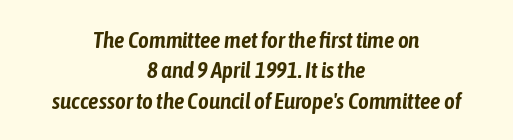
Q: Is the text italic (slanted)? A: Yes, it leans right by about 6 degrees.
Q: Is the text underlined? A: No.
Q: How is the paragraph aligned? A: Centered.
Q: Is the spacing between letters normal or unusually wide? A: Normal.
Q: Is the spacing between lines tight, normal or loose? A: Normal.
